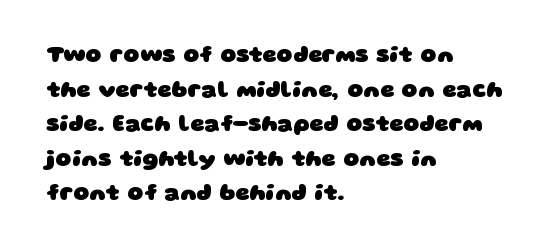
Notice how the passage keeps a crisp vertical edge on the left only. A normal amount of white space separates one row of letters from the next. These lines keep a tight, regular rhythm from letter to letter. The strip under each line holds only bare page.
